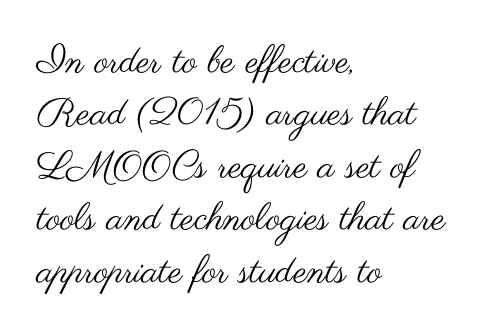
Q: Is the text bold? A: No.
Q: Is the text italic (slanted)? A: Yes.
Q: Is the typeface a serif or a sans-serif typeface? A: Sans-serif.
Q: Is the text underlined? A: No.
Q: How is the paragraph aligned? A: Left-aligned.
Q: Is the spacing between letters normal or unusually wide? A: Normal.
Q: Is the spacing between lines tight, normal or loose? A: Normal.
Q: Width (condensed, normal, or wide)? A: Wide.
Q: Stroke contrast? A: Medium.
Q: x-height? A: Small.
Q: Monospaced? A: No.
